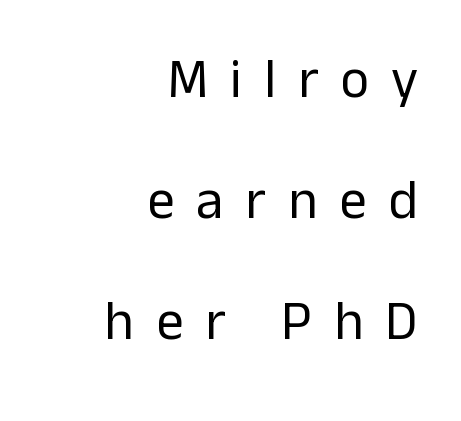
Q: Is the text bold? A: No.
Q: Is the text italic (slanted)? A: No, it is upright.
Q: Is the typeface a serif or a sans-serif typeface? A: Sans-serif.
Q: Is the text underlined? A: No.
Q: How is the paragraph aligned? A: Right-aligned.
Q: Is the spacing between letters normal or unusually wide? A: Unusually wide.
Q: Is the spacing between lines tight, normal or loose? A: Loose.
Q: Width (condensed, normal, or wide)? A: Normal.
Q: Stroke contrast? A: Low.
Q: x-height? A: Medium.
Q: Monospaced? A: No.
